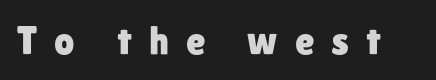
There is plenty of visible air inserted between adjacent glyphs. The glyphs are unaccompanied by any horizontal stroke below them. Vertical strokes here are truly vertical. A typesetter would call this proportional, since set widths differ per character. Font category for this specimen: sans-serif.
